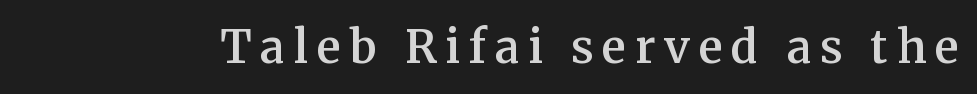
Q: Is the text bold? A: Semi-bold.
Q: Is the text italic (slanted)? A: No, it is upright.
Q: Is the typeface a serif or a sans-serif typeface? A: Serif.
Q: Is the text underlined? A: No.
Q: Is the spacing between letters normal or unusually wide? A: Unusually wide.
Q: Width (condensed, normal, or wide)? A: Normal.
Q: Stroke contrast? A: Medium.
Q: x-height? A: Medium.
Q: Monospaced? A: No.
